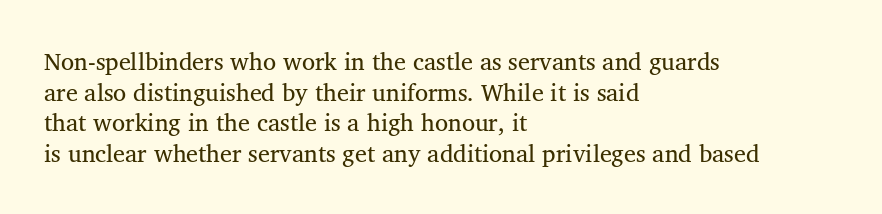
{"italic": "no", "bold": "no", "underline": "no", "align": "left", "line_spacing": "normal", "line_spacing_ratio": 1.28, "letter_spacing": "normal", "letter_spacing_em": 0.0, "glyph_px": 24}
